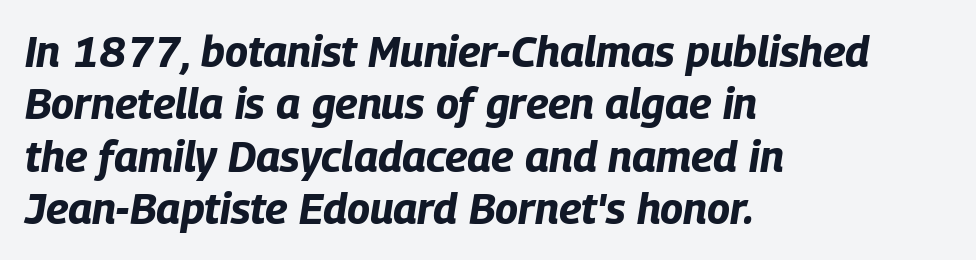
The typesetting leans heavy: a genuine bold. Each line starts at the same left margin while the right side varies. Varying glyph widths throughout — classic text-font behaviour. Yep, that's italic — everything's leaning. This rendering features lettering with no underline.
